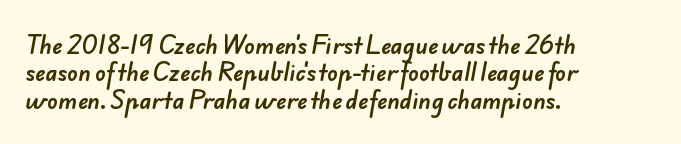
The image shows 22 px text type; set left-aligned, line spacing 1.24x, normal letter spacing, not underlined.
